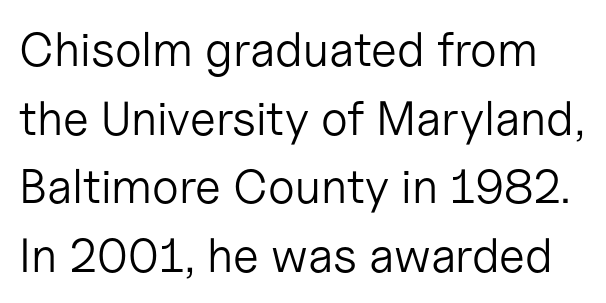
Rows of type keep a routine distance in the vertical direction. The passage shown is not bold in any degree. The area under the type is left untouched. This is sans-serif lettering, the kind often seen on screens and signage. Nobody touched the tracking dial on this one.
